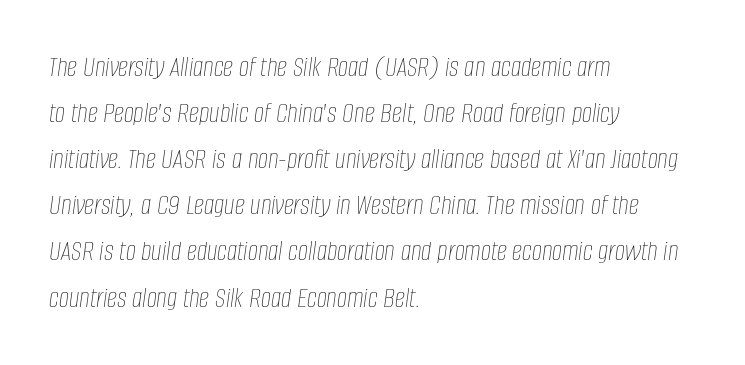
The image shows 29 px thin, condensed type, italic (leaning right); set left-aligned, normal line spacing (1.59x), normal letter spacing, not underlined; low stroke contrast and a large x-height.
